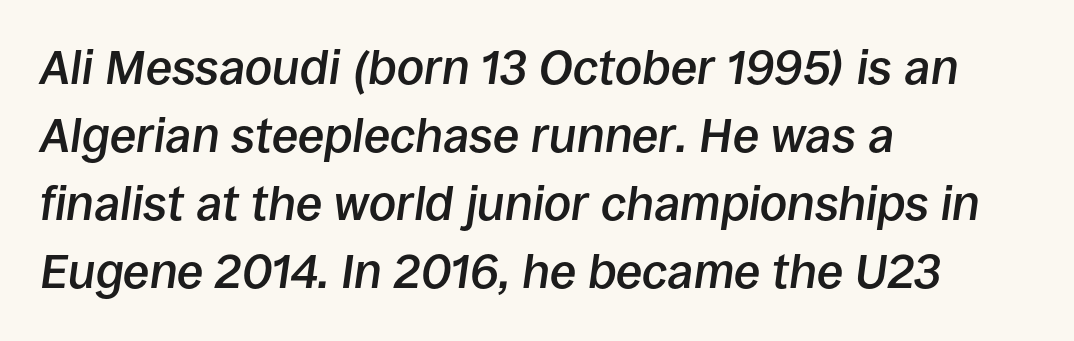
{"italic": "yes", "lean": "right", "slant_degrees": 8, "bold": "semi", "weight": "semibold", "width": "normal", "stroke_contrast": "low", "x_height": "large", "monospaced": "no", "underline": "no", "align": "left", "line_spacing": "normal", "line_spacing_ratio": 1.42, "letter_spacing": "normal", "letter_spacing_em": 0.0, "glyph_px": 48}
